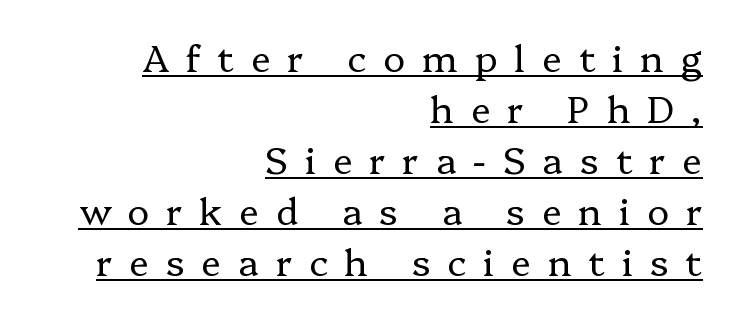
The image shows 37 px regular-weight serif type, upright; set right-aligned, normal line spacing (1.38x), unusually wide letter spacing (+0.46 em), underlined; low stroke contrast and a medium x-height.
